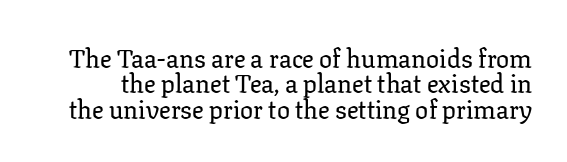
Descenders hang freely into open space. The rendering uses a small line-height, squeezing the rows. The type is set solid horizontally, with unmodified tracking. No italicization has been applied; the sample stays upright.
